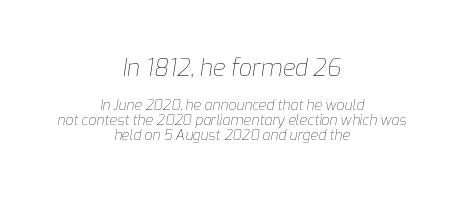
Is the block centered? Yes — each line is placed symmetrically about the middle. No extra ink here — the face is not bold. The rendering applies a slant to the glyphs. Glance below the letters and you will spot only blank space. Top chunk: large. Bottom chunk: small. The rendering keeps characters at their native spacing.
